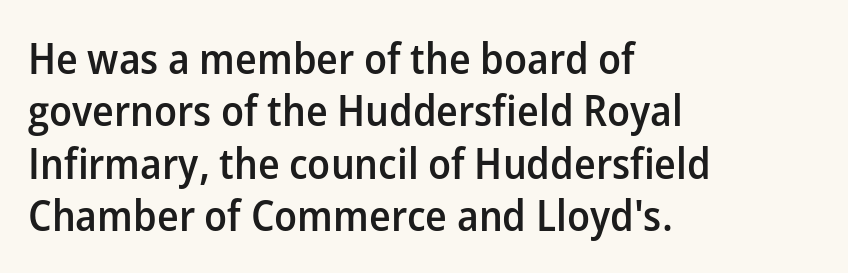
{"serif": "no", "italic": "no", "bold": "semi", "weight": "semibold", "width": "normal", "stroke_contrast": "low", "x_height": "medium", "monospaced": "no", "underline": "no", "align": "left", "line_spacing_ratio": 1.22, "letter_spacing": "normal", "letter_spacing_em": 0.0, "glyph_px": 43}
